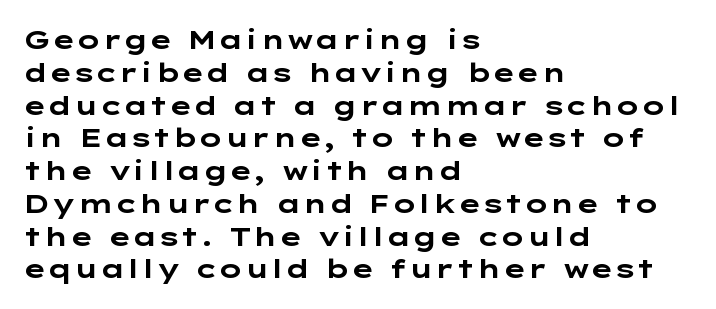
Reading down the column, the eye jumps a familiar distance to each next line. The passage shown is not underscored anywhere. Its strokes are broad and dark, the hallmark of bold type. Quick note: not italic, upright. Observe the ordinary spacing: letters are neighbours, not strangers. Line beginnings align vertically; line endings do not.
